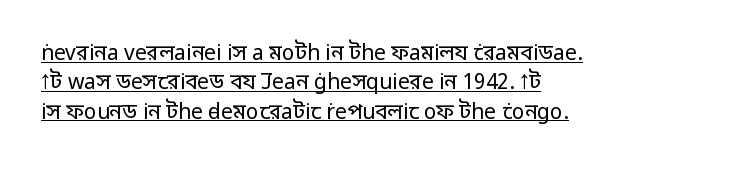
{"italic": "no", "bold": "no", "underline": "yes", "align": "left", "line_spacing": "normal", "line_spacing_ratio": 1.4, "letter_spacing": "normal", "letter_spacing_em": 0.0, "glyph_px": 21}
